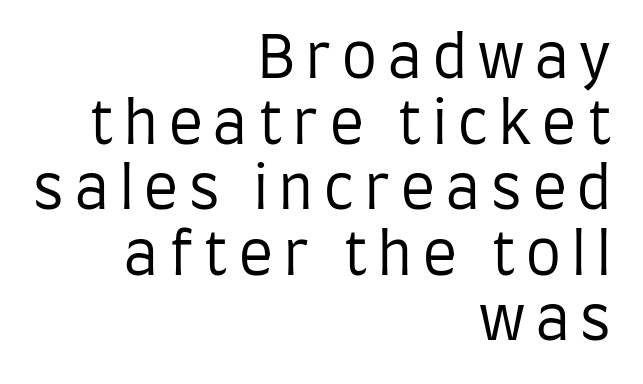
The typesetter chose a ragged-left arrangement here. Rows of type sit shoulder to shoulder in the vertical direction. Bare-footed words on every line. This is not heavy type; no bold has been used.
